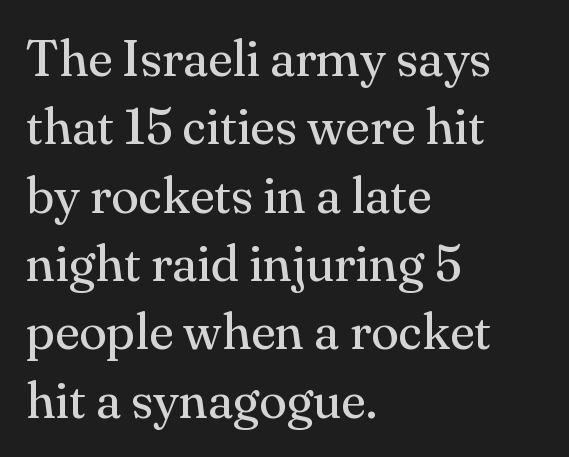
Each new line begins a customary step beneath the previous one. The text was rendered using a seriffed face with decorative stroke endings. Standard letterfit; no display-style spreading of the glyphs. Is this a fixed-width face? No — the glyphs have proportional, varying widths. The specimen omits any rule beneath the text block's lines. These lines stack with their left ends in a neat column.
